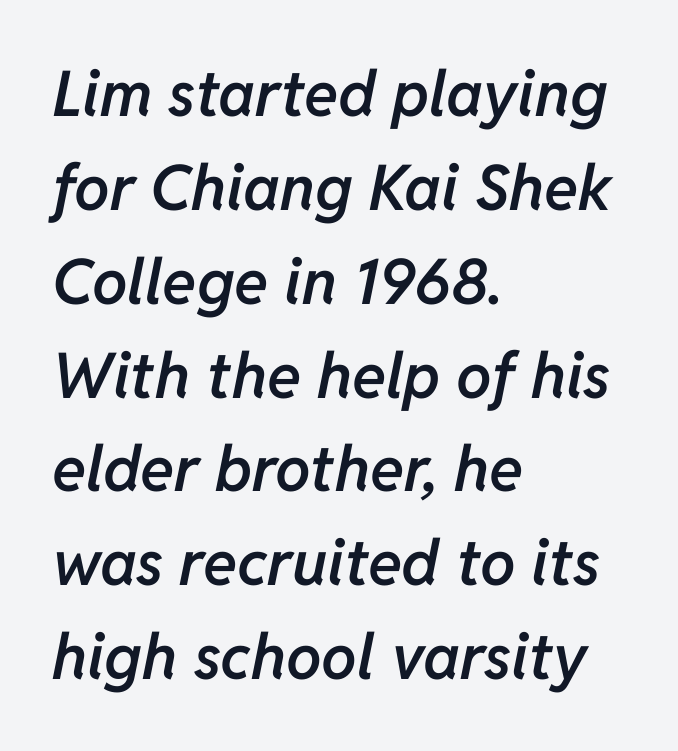
The image shows 63 px semibold type, italic (leaning right); set left-aligned, normal line spacing (1.49x), normal letter spacing, not underlined; low stroke contrast and a medium x-height.
